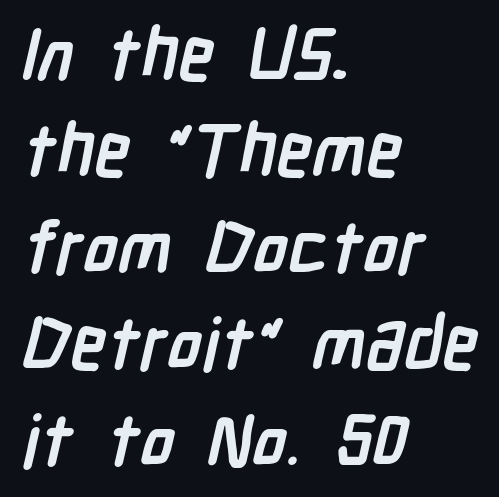
Check the space under the baseline: it is left empty. Does the leading feel generous? No, just average. Notice how the passage keeps a crisp vertical edge on the left only. Check where the strokes stop: nothing finishes them off — pure sans. Students, note that the glyphs here touch the page at normal intervals.
